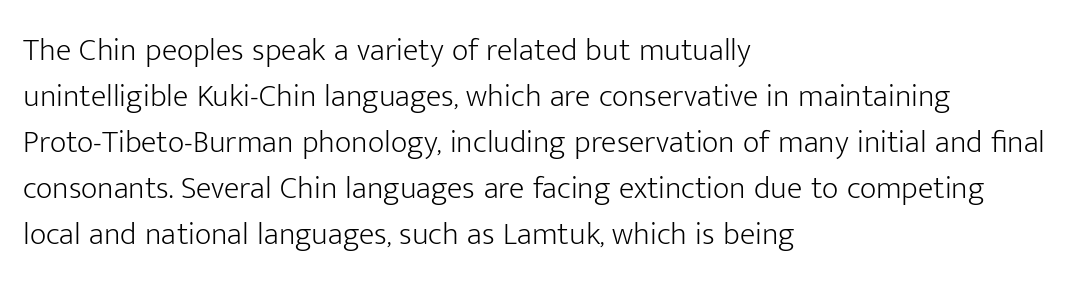
The image shows 32 px light sans-serif type, upright; set left-aligned, normal line spacing (1.44x), normal letter spacing, not underlined; low stroke contrast and a medium x-height.
